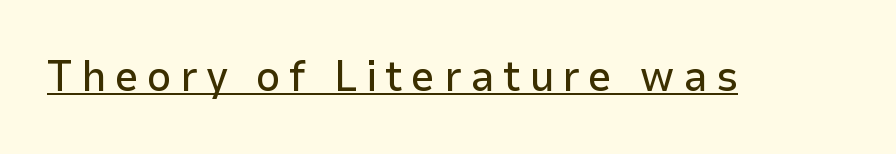
Q: Is the text italic (slanted)? A: No, it is upright.
Q: Is the typeface a serif or a sans-serif typeface? A: Sans-serif.
Q: Is the text underlined? A: Yes.
Q: Width (condensed, normal, or wide)? A: Normal.
Q: Stroke contrast? A: Low.
Q: x-height? A: Medium.
Q: Monospaced? A: No.
